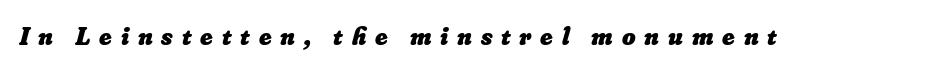
{"bold": "yes", "underline": "no", "letter_spacing": "wide", "letter_spacing_em": 0.34, "glyph_px": 26}
